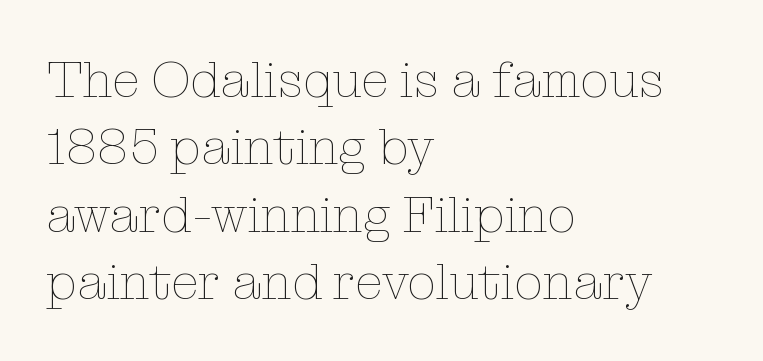
{"italic": "no", "bold": "no", "weight": "thin", "width": "normal", "stroke_contrast": "low", "x_height": "medium", "monospaced": "no", "underline": "no", "align": "left", "line_spacing": "normal", "line_spacing_ratio": 1.32, "letter_spacing": "normal", "letter_spacing_em": 0.0, "glyph_px": 51}
